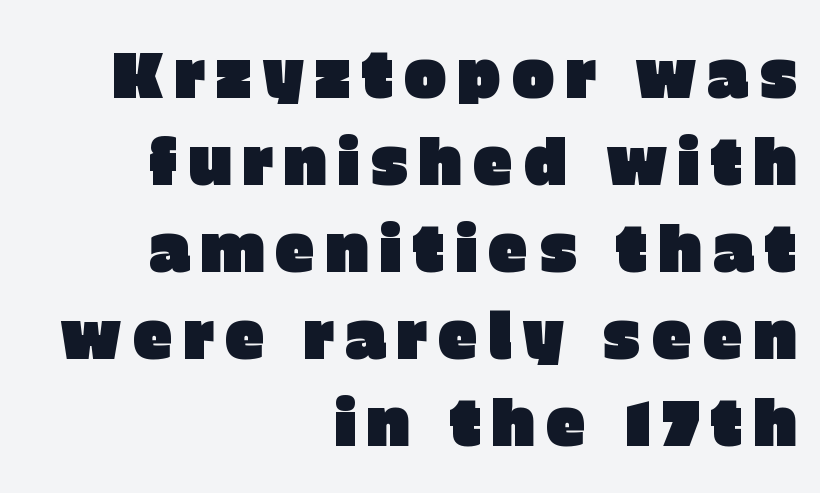
{"serif": "no", "italic": "no", "width": "normal", "stroke_contrast": "low", "x_height": "large", "monospaced": "no", "underline": "no", "align": "right", "line_spacing": "normal", "line_spacing_ratio": 1.34, "glyph_px": 65}
